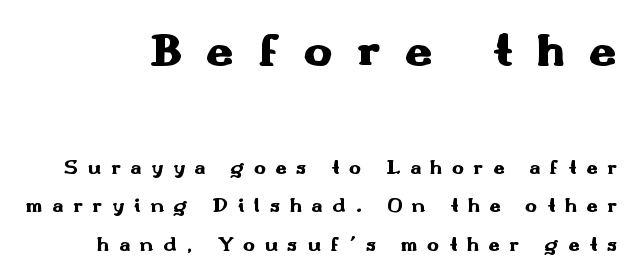
Q: Is the text bold? A: Yes.
Q: Is the text italic (slanted)? A: No, it is upright.
Q: Is the typeface a serif or a sans-serif typeface? A: Sans-serif.
Q: Is the text underlined? A: No.
Q: Is the spacing between letters normal or unusually wide? A: Unusually wide.
Q: Is the spacing between lines tight, normal or loose? A: Loose.
Q: Which block of text is set in a larger size, the first (top) or the second (bottom)? A: The first (top) one.
Q: Width (condensed, normal, or wide)? A: Wide.
Q: Stroke contrast? A: Medium.
Q: x-height? A: Small.
Q: Monospaced? A: No.
